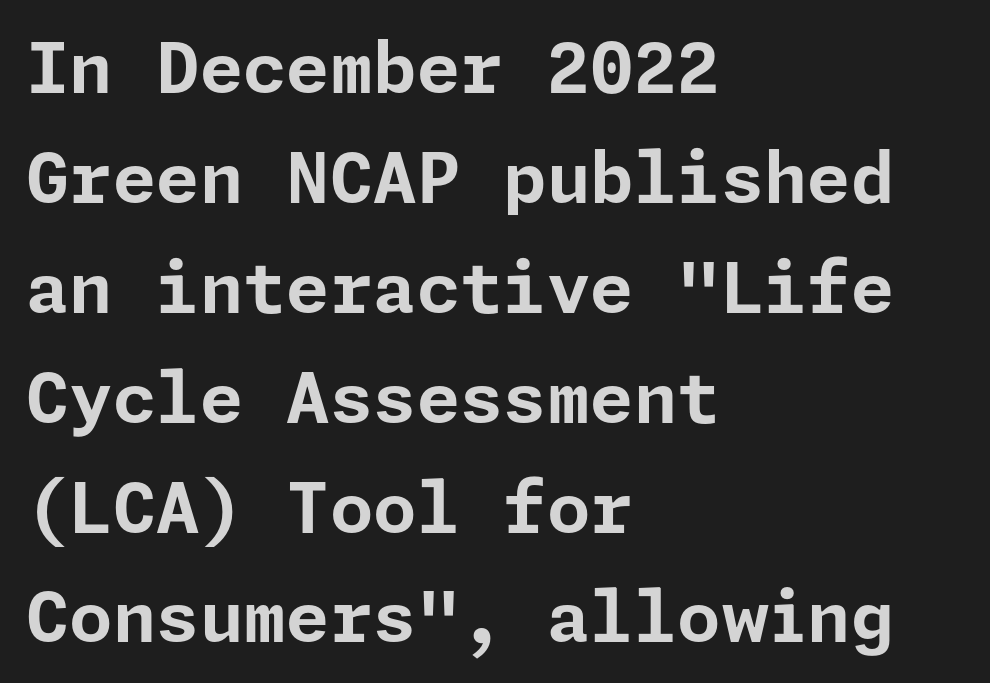
{"serif": "no", "italic": "no", "bold": "yes", "weight": "bold", "width": "normal", "stroke_contrast": "low", "x_height": "medium", "underline": "no", "align": "left", "line_spacing": "normal", "line_spacing_ratio": 1.57, "letter_spacing": "normal", "letter_spacing_em": 0.0, "glyph_px": 70}
